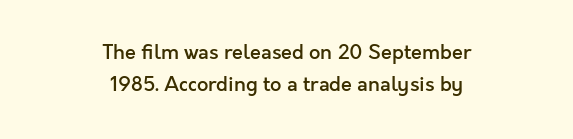
The image shows 20 px text type, upright; set centered, normal line spacing (1.59x), normal letter spacing, not underlined.
